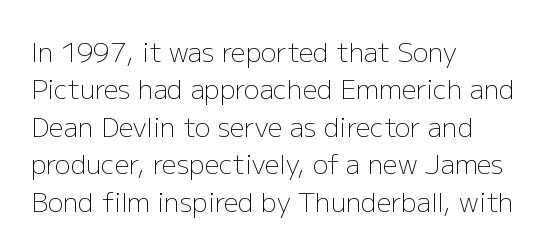
{"italic": "no", "bold": "no", "underline": "no", "align": "left", "line_spacing": "normal", "line_spacing_ratio": 1.44, "letter_spacing": "normal", "letter_spacing_em": 0.0, "glyph_px": 26}
